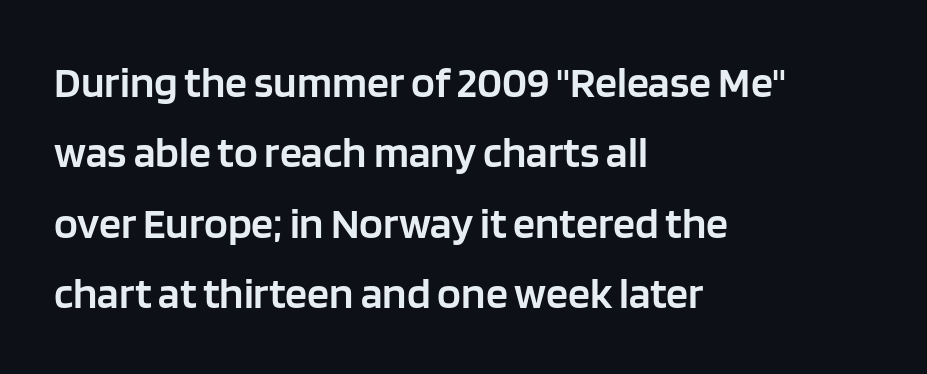
Is there much room between lines? A standard amount, neither cramped nor airy. The typeface chosen for these lines omits serifs. The typesetter chose a ragged-right arrangement here. You can tell it's not italic because the verticals are truly vertical. The strip under each line holds only bare page. A typesetter would call this zero additional tracking.
